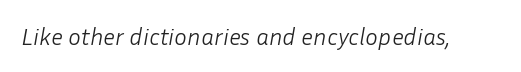
The axis of the letterforms is tilted away from vertical. The tracking reads as untouched default to a designer's eye. Unmarked baselines from the first word to the last. The cut favours lightness, reaching ordinary text weight at its darkest.
